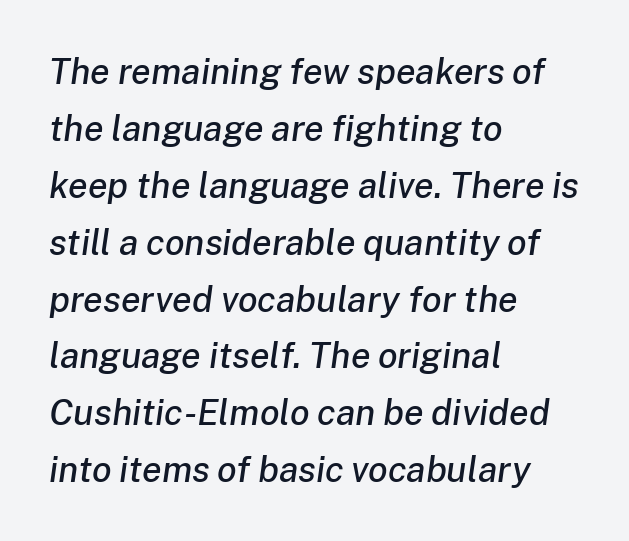
Q: Is the text italic (slanted)? A: Yes, it leans right by about 8 degrees.
Q: Is the text underlined? A: No.
Q: How is the paragraph aligned? A: Left-aligned.
Q: Is the spacing between letters normal or unusually wide? A: Normal.
Q: Is the spacing between lines tight, normal or loose? A: Normal.
Q: Width (condensed, normal, or wide)? A: Normal.
Q: Stroke contrast? A: Low.
Q: x-height? A: Medium.
Q: Monospaced? A: No.
